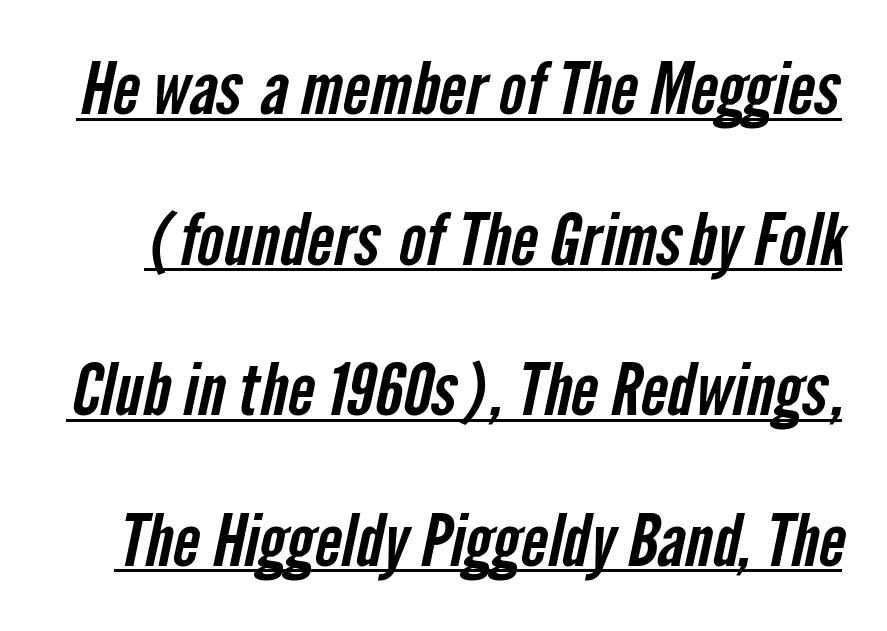
This block would shrink considerably if given ordinary leading; it's expanded now. These lines are composed in type without serifs. A typographer would call this underscored text. Think of a printed novel: that variable character pitch is what you see here. Standard letterfit; no display-style spreading of the glyphs.
